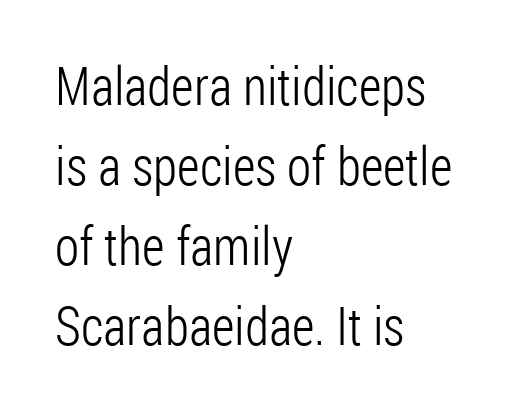
{"serif": "no", "italic": "no", "bold": "no", "weight": "light", "width": "condensed", "stroke_contrast": "low", "x_height": "medium", "monospaced": "no", "underline": "no", "align": "left", "line_spacing": "normal", "line_spacing_ratio": 1.51, "letter_spacing": "normal", "letter_spacing_em": 0.0, "glyph_px": 53}
